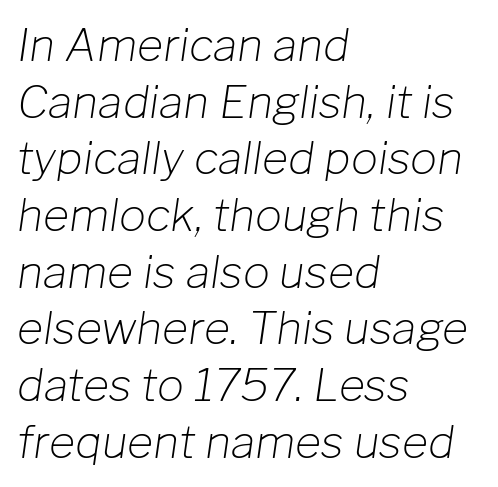
{"italic": "yes", "lean": "right", "slant_degrees": 8, "bold": "no", "weight": "light", "width": "normal", "stroke_contrast": "low", "x_height": "medium", "monospaced": "no", "underline": "no", "align": "left", "line_spacing": "normal", "line_spacing_ratio": 1.26, "letter_spacing": "normal", "letter_spacing_em": 0.0, "glyph_px": 45}
